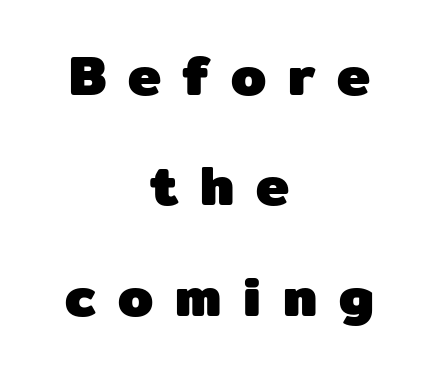
{"serif": "no", "italic": "no", "bold": "yes", "weight": "heavy", "width": "normal", "stroke_contrast": "low", "x_height": "medium", "monospaced": "no", "underline": "no", "align": "center", "line_spacing": "loose", "line_spacing_ratio": 1.97, "letter_spacing": "wide", "letter_spacing_em": 0.39, "glyph_px": 56}
